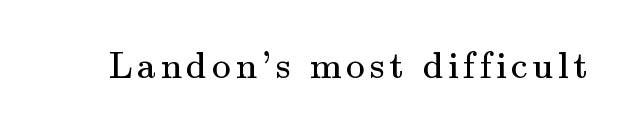
Q: Is the text bold? A: No.
Q: Is the text italic (slanted)? A: No, it is upright.
Q: Is the typeface a serif or a sans-serif typeface? A: Serif.
Q: Is the text underlined? A: No.
Q: Width (condensed, normal, or wide)? A: Normal.
Q: Stroke contrast? A: Medium.
Q: x-height? A: Small.
Q: Monospaced? A: No.
